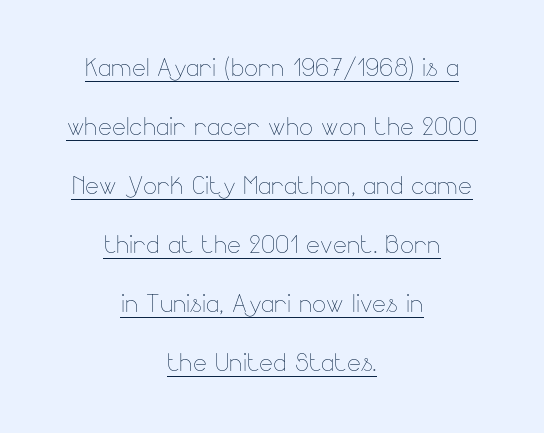
The typesetter has applied underlining to the passage shown. Ordinary non-slanted type is in use. The cut favours lightness, reaching ordinary text weight at its darkest. This sample uses plain, unmodified letter spacing. The face used here is proportionally spaced, like ordinary book or web type. The compositor balanced each line on the midline.
